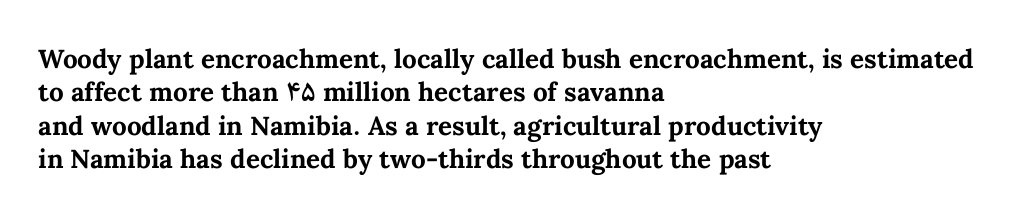
In terms of posture, this sample is upright. Look at the stroke-to-counter ratio: heavy, a bold. Notice how descenders clear the ascenders below comfortably — that's standard leading. The zone under the glyphs is completely vacant. The rendering keeps characters at their native spacing.
